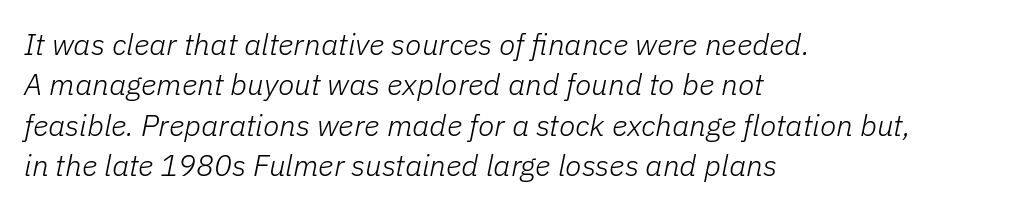
The image shows 30 px light type, italic (leaning right); set left-aligned, normal line spacing (1.35x), normal letter spacing, not underlined; low stroke contrast and a medium x-height.
